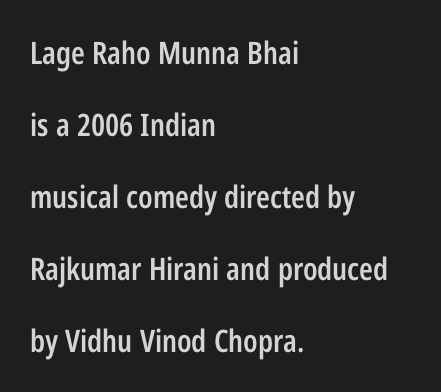
Horizontal alignment here is leftward, the default for most running prose. Does the leading feel generous? Absolutely, it's lavish. Between one letter and the next there's only the usual sliver of space. Examine the stroke ends and you'll find no serifs. A typesetter would call this proportional, since set widths differ per character.
